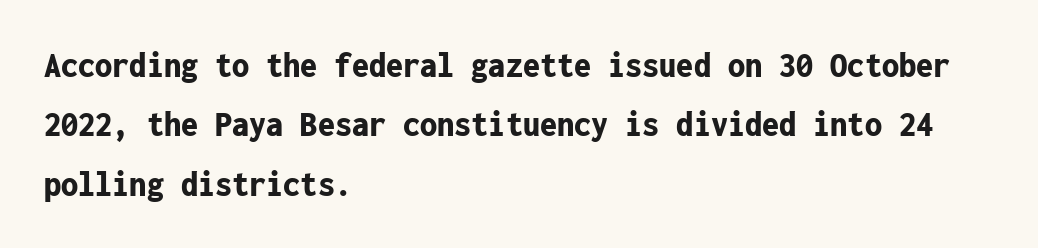
These lines were composed using upright roman letters. Line beginnings align vertically; line endings do not. Stroke thickness is high; the sample reads as a true bold. The foot of each line stays bare and open. This rendering leaves character spacing at its baseline value. I'd call this a sans setting — the letters go barefoot.
